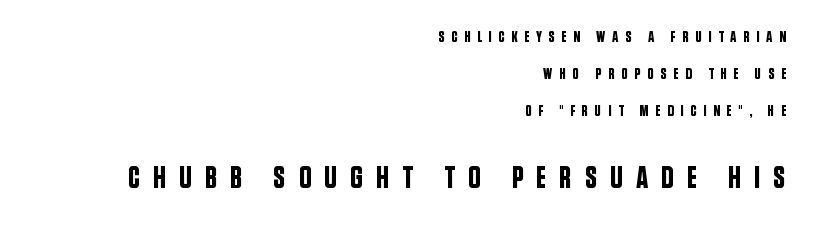
{"serif": "no", "italic": "no", "width": "condensed", "stroke_contrast": "low", "x_height": "large", "monospaced": "no", "underline": "no", "align": "right", "line_spacing": "loose", "line_spacing_ratio": 2.3, "letter_spacing": "wide", "letter_spacing_em": 0.41, "larger_block": "second", "size_ratio": 1.94, "glyph_px": 31}
